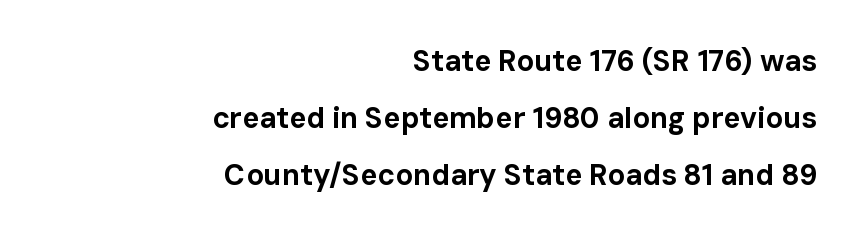
{"serif": "no", "italic": "no", "bold": "yes", "weight": "bold", "width": "normal", "stroke_contrast": "low", "x_height": "medium", "monospaced": "no", "underline": "no", "align": "right", "line_spacing": "loose", "line_spacing_ratio": 1.96, "letter_spacing": "normal", "letter_spacing_em": 0.0, "glyph_px": 29}
